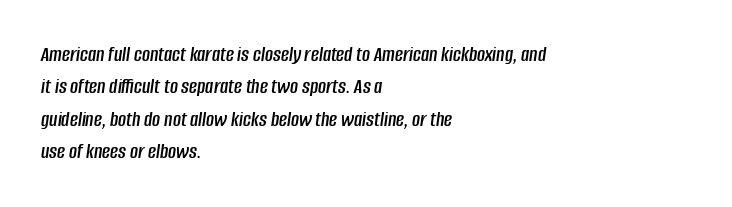
{"italic": "yes", "lean": "right", "slant_degrees": 8, "underline": "no", "align": "left", "line_spacing": "normal", "line_spacing_ratio": 1.47, "letter_spacing": "normal", "letter_spacing_em": 0.0, "glyph_px": 22}
